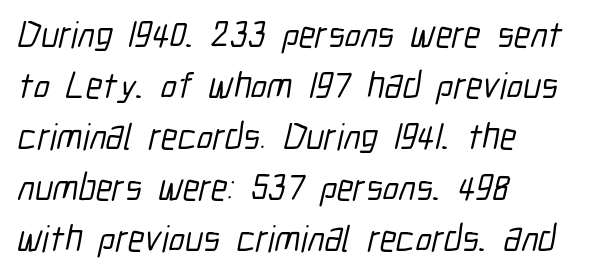
The image shows 37 px condensed sans-serif type; set left-aligned, normal line spacing (1.38x), normal letter spacing, not underlined; low stroke contrast and a medium x-height.
